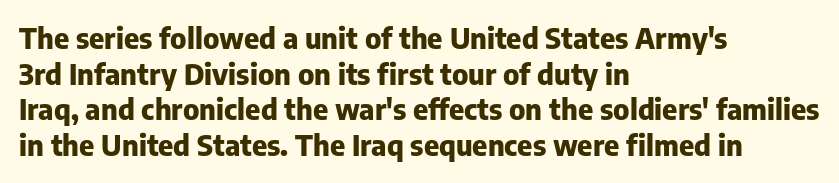
The face used here has the dense, thick strokes of a bold. Nothing unusual about the tracking: characters are spaced as the font intends. The baseline area is clear. Here the designer chose a conventional face with non-uniform glyph widths. Does the copy run flush right? No — it runs flush left. Note: no serifs on the glyphs.
